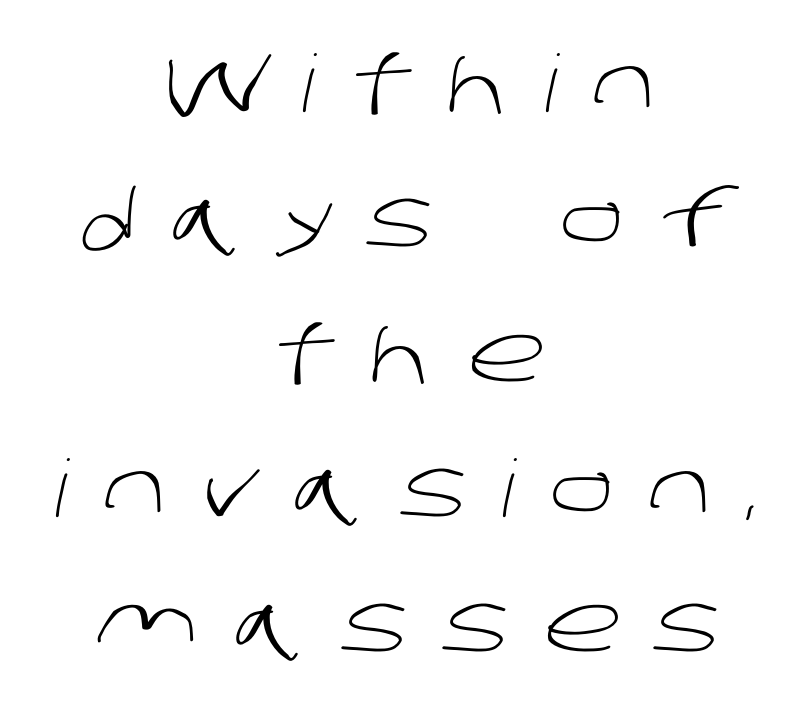
This sample has the flowing, uneven cadence of proportional lettering. A centered setting, common on invitations and titles, is used for this passage. Is the letter spacing exaggerated? Yes — the characters are pushed far apart. Honestly, there is no underline to notice here at all. The face used here is a sans, in the tradition of grotesques and geometrics.
